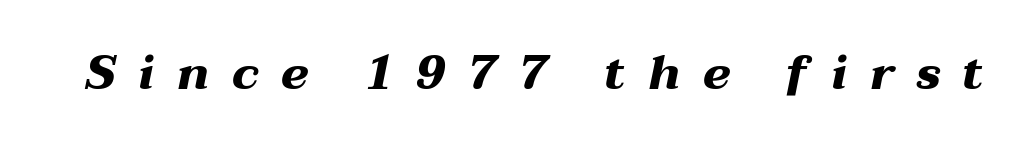
Q: Is the text bold? A: Yes.
Q: Is the text italic (slanted)? A: Yes, it leans right by about 12 degrees.
Q: Is the text underlined? A: No.
Q: Is the spacing between letters normal or unusually wide? A: Unusually wide.
Q: Width (condensed, normal, or wide)? A: Wide.
Q: Stroke contrast? A: Medium.
Q: x-height? A: Medium.
Q: Monospaced? A: No.
